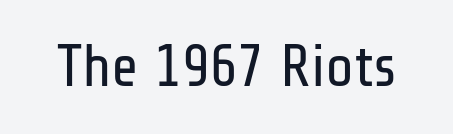
The baseline area is clear. Spacing between characters is what you'd get straight out of the box. Font category for this specimen: sans-serif. You could not count columns in this text — the font is proportionally spaced. Posture: vertical.
